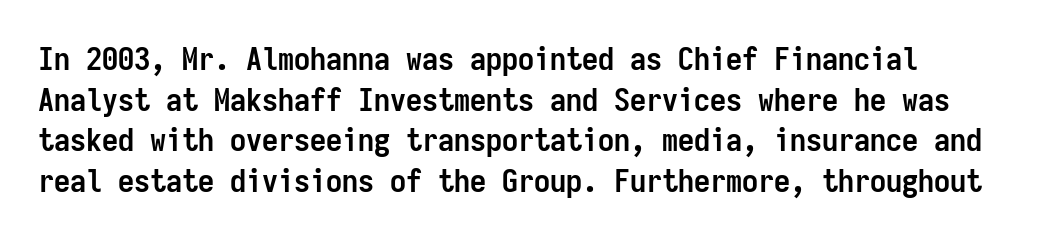
This sample has the even, mechanical cadence of fixed-width lettering. These lines are composed in type without serifs. Students, this is bold: see how much ink each stroke carries. Unlike italic type, these characters show no tilt at all. Short note: letters normally spaced.
